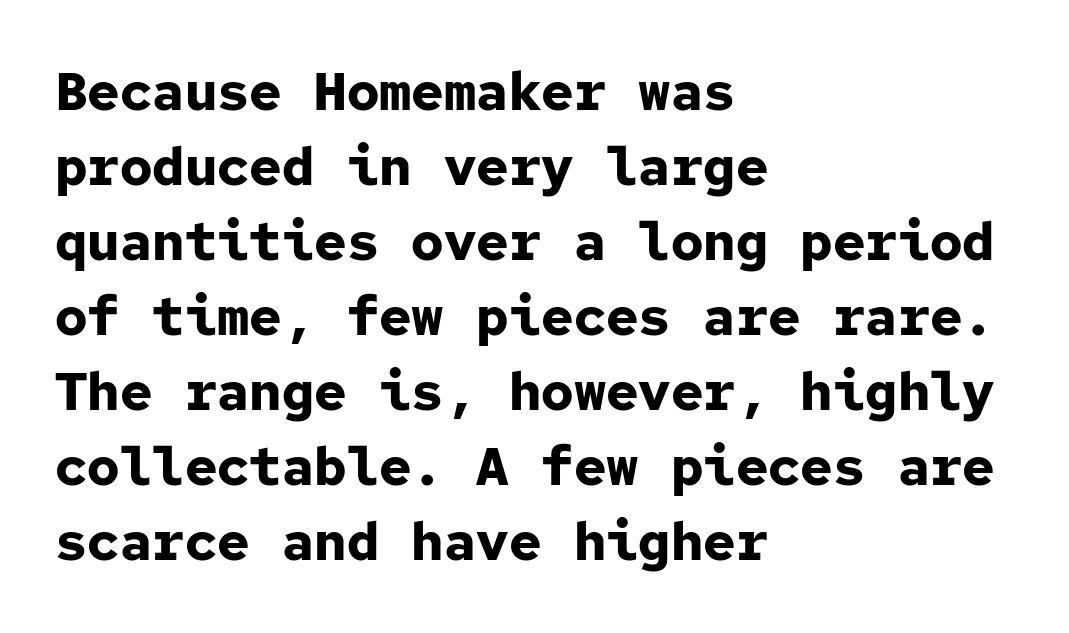
Q: Is the text bold? A: Yes.
Q: Is the text italic (slanted)? A: No, it is upright.
Q: Is the typeface a serif or a sans-serif typeface? A: Sans-serif.
Q: Is the text underlined? A: No.
Q: How is the paragraph aligned? A: Left-aligned.
Q: Is the spacing between letters normal or unusually wide? A: Normal.
Q: Is the spacing between lines tight, normal or loose? A: Normal.
Q: Width (condensed, normal, or wide)? A: Normal.
Q: Stroke contrast? A: Low.
Q: x-height? A: Medium.
Q: Monospaced? A: Yes.
